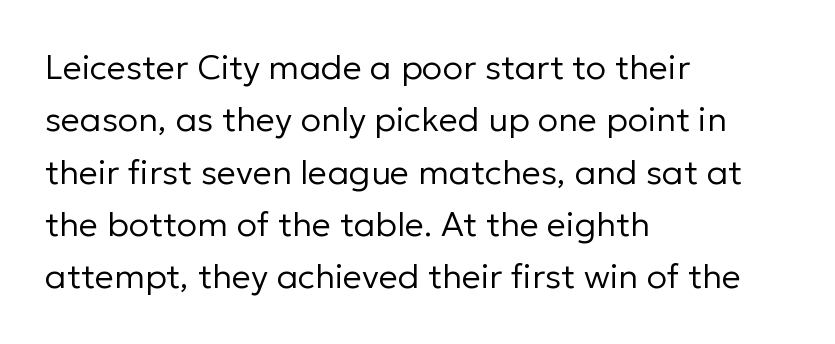
Q: Is the text bold? A: No.
Q: Is the text italic (slanted)? A: No, it is upright.
Q: Is the typeface a serif or a sans-serif typeface? A: Sans-serif.
Q: Is the text underlined? A: No.
Q: How is the paragraph aligned? A: Left-aligned.
Q: Is the spacing between letters normal or unusually wide? A: Normal.
Q: Is the spacing between lines tight, normal or loose? A: Normal.
Q: Width (condensed, normal, or wide)? A: Normal.
Q: Stroke contrast? A: Low.
Q: x-height? A: Medium.
Q: Monospaced? A: No.
